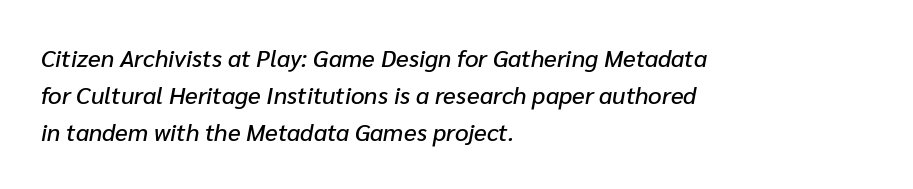
Q: Is the text italic (slanted)? A: Yes, it leans right by about 10 degrees.
Q: Is the text underlined? A: No.
Q: How is the paragraph aligned? A: Left-aligned.
Q: Is the spacing between letters normal or unusually wide? A: Normal.
Q: Is the spacing between lines tight, normal or loose? A: Normal.
